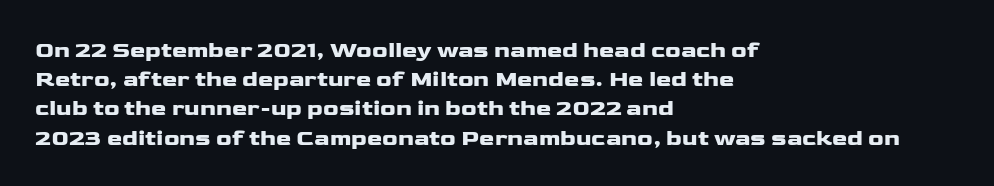
Q: Is the text italic (slanted)? A: No, it is upright.
Q: Is the text underlined? A: No.
Q: How is the paragraph aligned? A: Left-aligned.
Q: Is the spacing between letters normal or unusually wide? A: Normal.
Q: Is the spacing between lines tight, normal or loose? A: Normal.
